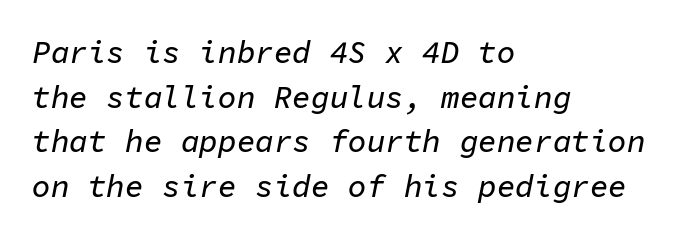
The image shows 31 px text type, italic (leaning right), monospaced; set left-aligned, normal line spacing (1.44x), normal letter spacing, not underlined; low stroke contrast and a medium x-height.
